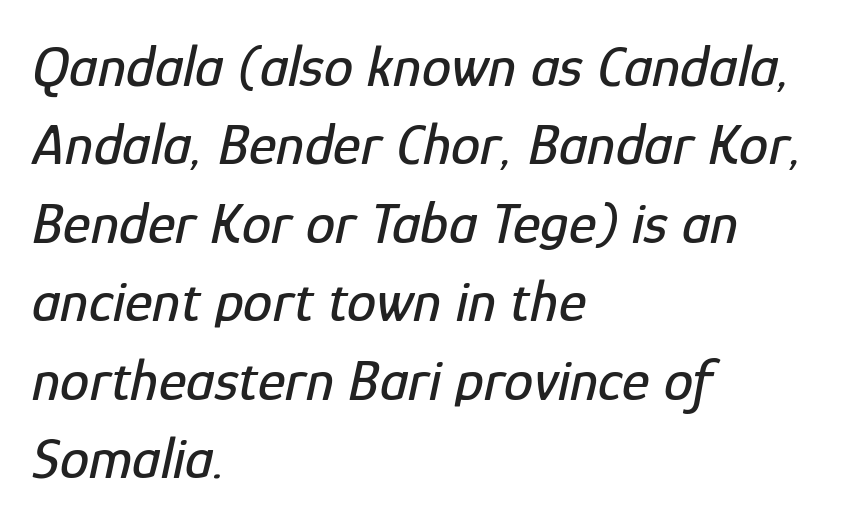
Q: Is the text italic (slanted)? A: Yes, it leans right by about 12 degrees.
Q: Is the text underlined? A: No.
Q: How is the paragraph aligned? A: Left-aligned.
Q: Is the spacing between letters normal or unusually wide? A: Normal.
Q: Is the spacing between lines tight, normal or loose? A: Normal.
Q: Width (condensed, normal, or wide)? A: Condensed.
Q: Stroke contrast? A: Low.
Q: x-height? A: Medium.
Q: Monospaced? A: No.
